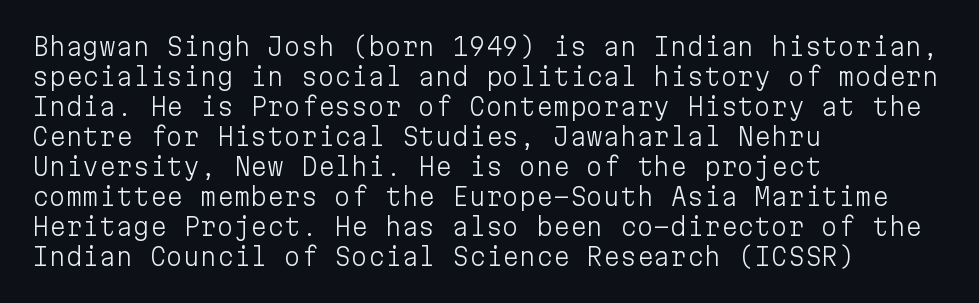
Q: Is the text bold? A: No.
Q: Is the text italic (slanted)? A: No, it is upright.
Q: Is the text underlined? A: No.
Q: How is the paragraph aligned? A: Left-aligned.
Q: Is the spacing between letters normal or unusually wide? A: Normal.
Q: Is the spacing between lines tight, normal or loose? A: Normal.
